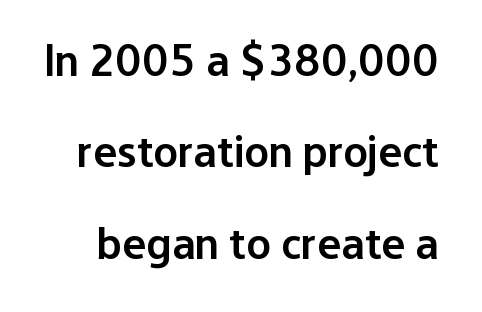
This is moderately heavy type, rendered in semibold. Tall strokes in this sample are plumb rather than angled. Varying glyph widths throughout — classic text-font behaviour. Stroke terminals: plain, sans-serif. There is no visible air inserted between adjacent glyphs.
